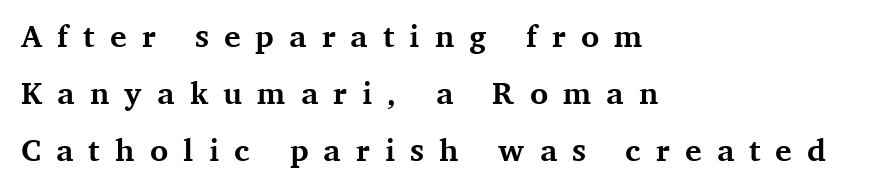
The typesetting leans heavy: a genuine bold. Every character sits straight up, as roman type does. To sum up the face: it has serifs. Reading down the block, your eye returns to a fixed left position each line. Is this a fixed-width face? No — the glyphs have proportional, varying widths.
